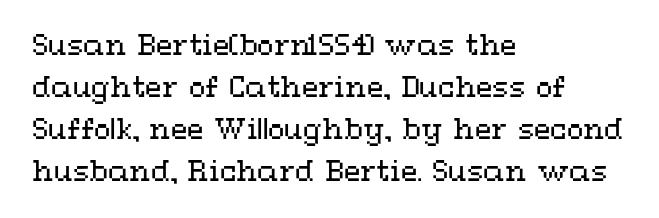
Anything drawn beneath the words? Only blank space. Each word holds together tightly as a unit, with standard inter-letter gaps. Each stroke keeps to a modest, everyday thickness or less. Normally led — the rows are evenly, conventionally spaced. In CSS terms this would be text-align: left. Does the lettering tilt? It doesn't — this is upright.
